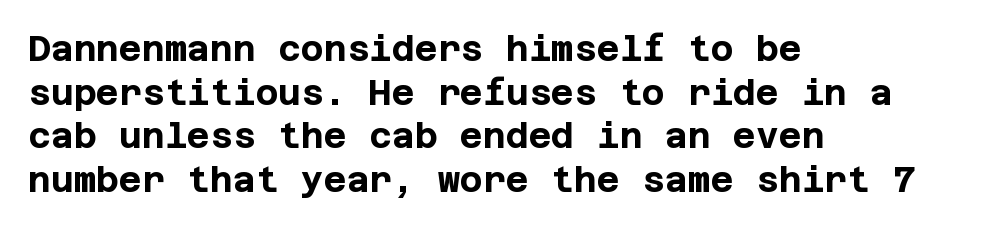
Q: Is the text bold? A: Yes.
Q: Is the text italic (slanted)? A: No, it is upright.
Q: Is the typeface a serif or a sans-serif typeface? A: Sans-serif.
Q: Is the text underlined? A: No.
Q: How is the paragraph aligned? A: Left-aligned.
Q: Is the spacing between letters normal or unusually wide? A: Normal.
Q: Is the spacing between lines tight, normal or loose? A: Normal.
Q: Width (condensed, normal, or wide)? A: Normal.
Q: Stroke contrast? A: Low.
Q: x-height? A: Large.
